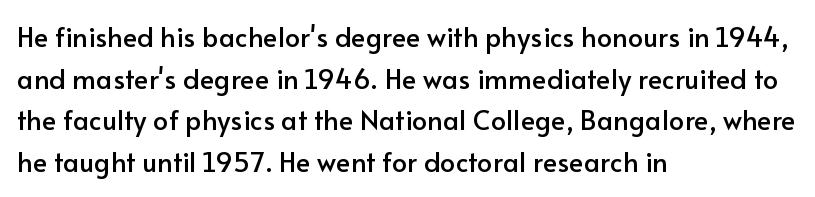
Q: Is the text italic (slanted)? A: No, it is upright.
Q: Is the text underlined? A: No.
Q: How is the paragraph aligned? A: Left-aligned.
Q: Is the spacing between letters normal or unusually wide? A: Normal.
Q: Is the spacing between lines tight, normal or loose? A: Normal.
